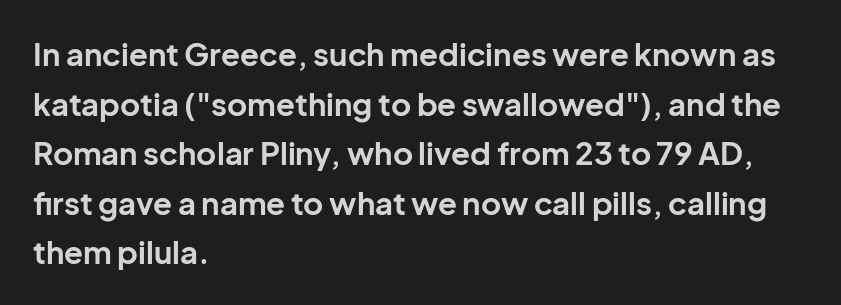
The image shows 31 px bold sans-serif type, upright; set left-aligned, normal line spacing (1.6x), normal letter spacing, not underlined; low stroke contrast and a medium x-height.
